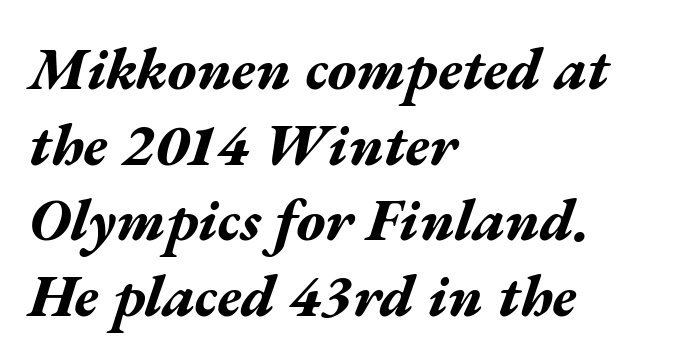
The image shows 59 px bold, wide type, italic (leaning right); set left-aligned, normal line spacing (1.28x), normal letter spacing, not underlined; medium stroke contrast and a medium x-height.
